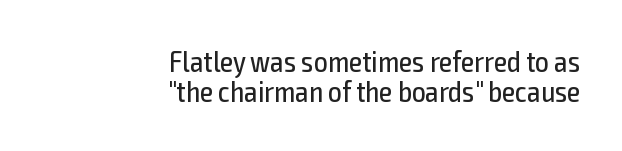
These lines are rendered in a variable-pitch font. Stems here are at most as thick as an everyday book face. The area under the type is left untouched. The font's upright variant was chosen for this text. Notice how the passage keeps a crisp vertical edge on the right only. Regarding leading, the lines here are crowded together.
